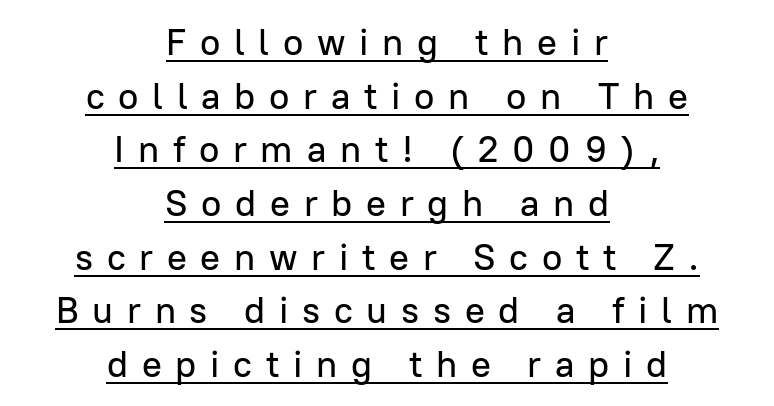
{"serif": "no", "italic": "no", "width": "normal", "stroke_contrast": "low", "x_height": "medium", "monospaced": "no", "underline": "yes", "align": "center", "line_spacing": "normal", "line_spacing_ratio": 1.45, "letter_spacing": "wide", "letter_spacing_em": 0.37, "glyph_px": 37}
